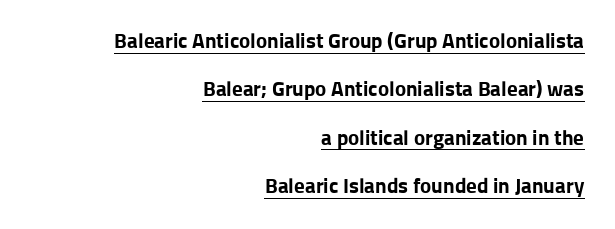
{"italic": "no", "bold": "yes", "underline": "yes", "align": "right", "line_spacing": "loose", "line_spacing_ratio": 2.3, "letter_spacing": "normal", "letter_spacing_em": 0.0, "glyph_px": 21}
